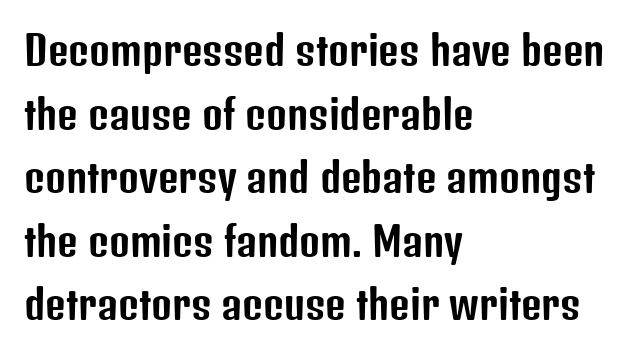
These lines are rendered in a variable-pitch font. Letters rest on an invisible, unmarked baseline. Posture: vertical. Nothing sits at the stroke ends, so this counts as sans-serif.
